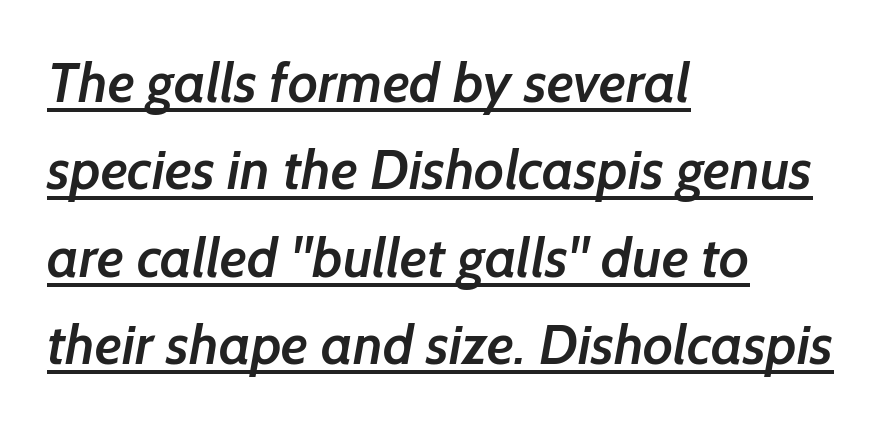
The image shows 56 px semibold sans-serif type; set left-aligned, normal line spacing (1.56x), normal letter spacing, underlined; low stroke contrast and a medium x-height.
